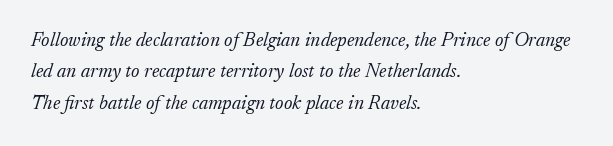
{"italic": "yes", "lean": "right", "slant_degrees": 17, "bold": "no", "underline": "no", "align": "left", "line_spacing": "normal", "line_spacing_ratio": 1.57, "letter_spacing": "normal", "letter_spacing_em": 0.0, "glyph_px": 20}
